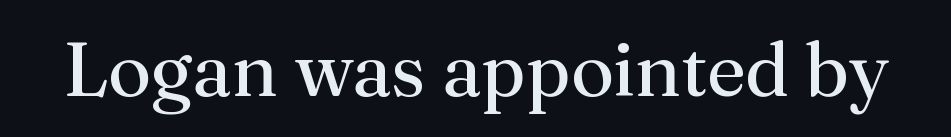
{"serif": "yes", "italic": "no", "bold": "no", "weight": "regular", "width": "normal", "stroke_contrast": "medium", "x_height": "medium", "monospaced": "no", "underline": "no", "letter_spacing": "normal", "letter_spacing_em": 0.0, "glyph_px": 76}
